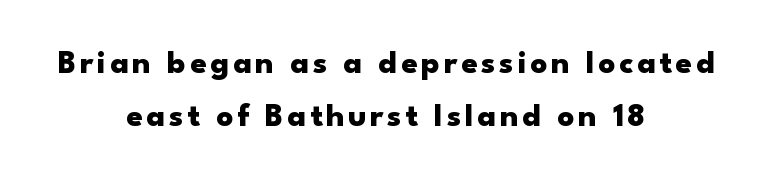
Rows of type keep a routine distance in the vertical direction. The passage shown is typeset with a sans-serif family. Each line is balanced around a shared central axis. The face used here is proportionally spaced, like ordinary book or web type.
